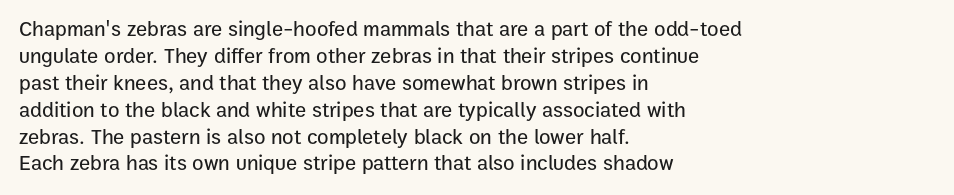
No word sits above an underline. Rendered with straight, roman letterforms. A typesetter would call this leading conventional body-copy spacing. Nothing unusual about the tracking: characters are spaced as the font intends. Line starts are locked; line ends wander.
